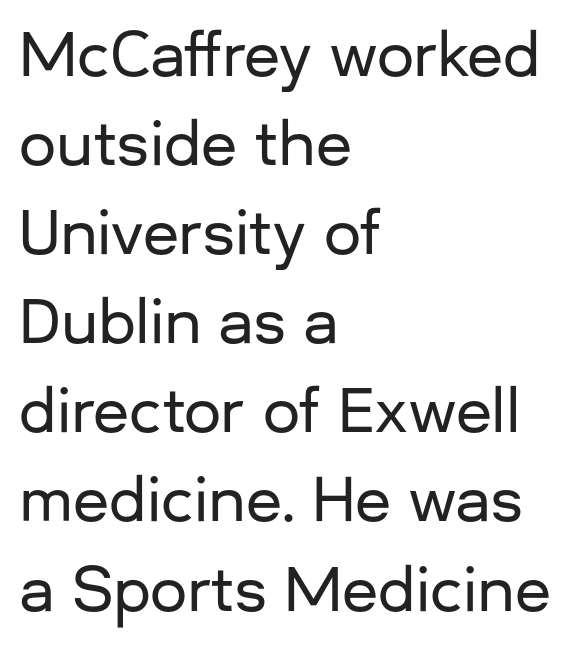
Q: Is the text italic (slanted)? A: No, it is upright.
Q: Is the typeface a serif or a sans-serif typeface? A: Sans-serif.
Q: Is the text underlined? A: No.
Q: How is the paragraph aligned? A: Left-aligned.
Q: Is the spacing between letters normal or unusually wide? A: Normal.
Q: Is the spacing between lines tight, normal or loose? A: Normal.
Q: Width (condensed, normal, or wide)? A: Normal.
Q: Stroke contrast? A: Low.
Q: x-height? A: Medium.
Q: Monospaced? A: No.
